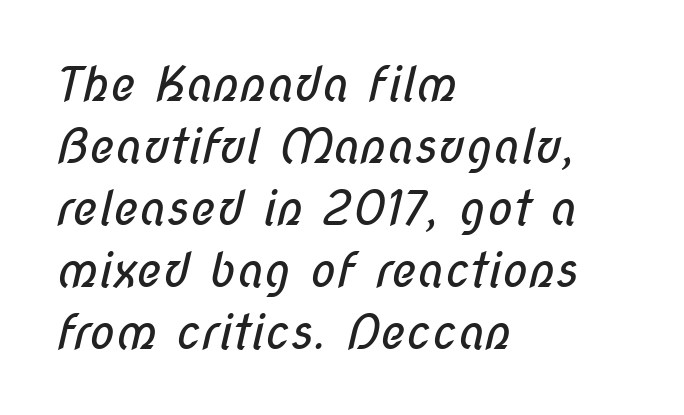
The image shows 48 px regular-weight, condensed sans-serif type; set left-aligned, normal line spacing (1.29x), normal letter spacing, not underlined; low stroke contrast and a medium x-height.
